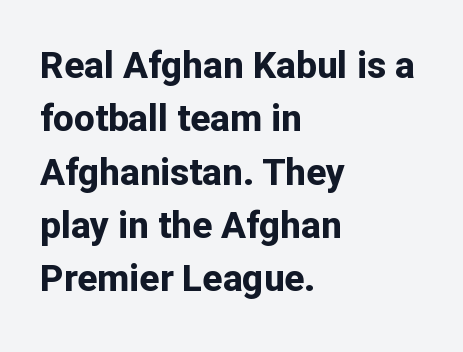
Q: Is the text bold? A: Yes.
Q: Is the text italic (slanted)? A: No, it is upright.
Q: Is the typeface a serif or a sans-serif typeface? A: Sans-serif.
Q: Is the text underlined? A: No.
Q: How is the paragraph aligned? A: Left-aligned.
Q: Is the spacing between letters normal or unusually wide? A: Normal.
Q: Is the spacing between lines tight, normal or loose? A: Normal.
Q: Width (condensed, normal, or wide)? A: Normal.
Q: Stroke contrast? A: Low.
Q: x-height? A: Medium.
Q: Monospaced? A: No.
